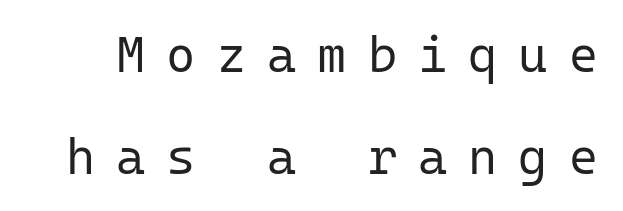
{"serif": "no", "italic": "no", "bold": "no", "weight": "regular", "width": "normal", "stroke_contrast": "low", "x_height": "medium", "monospaced": "yes", "underline": "no", "line_spacing": "loose", "line_spacing_ratio": 2.04, "letter_spacing": "wide", "letter_spacing_em": 0.42, "glyph_px": 50}
